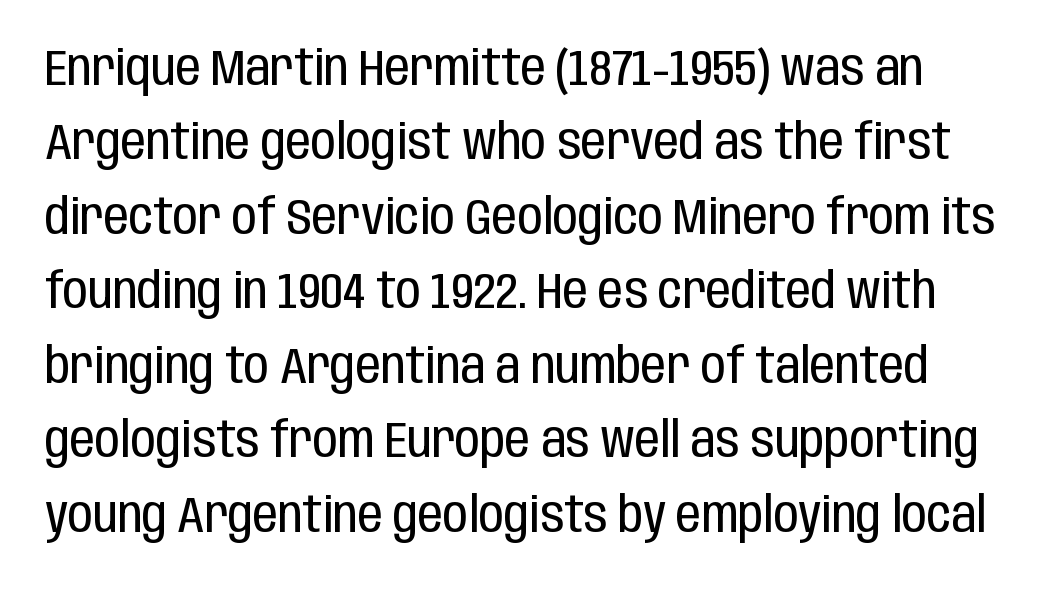
Q: Is the text bold? A: No.
Q: Is the text italic (slanted)? A: No, it is upright.
Q: Is the typeface a serif or a sans-serif typeface? A: Sans-serif.
Q: Is the text underlined? A: No.
Q: Is the spacing between letters normal or unusually wide? A: Normal.
Q: Is the spacing between lines tight, normal or loose? A: Normal.
Q: Width (condensed, normal, or wide)? A: Condensed.
Q: Stroke contrast? A: Low.
Q: x-height? A: Large.
Q: Monospaced? A: No.
